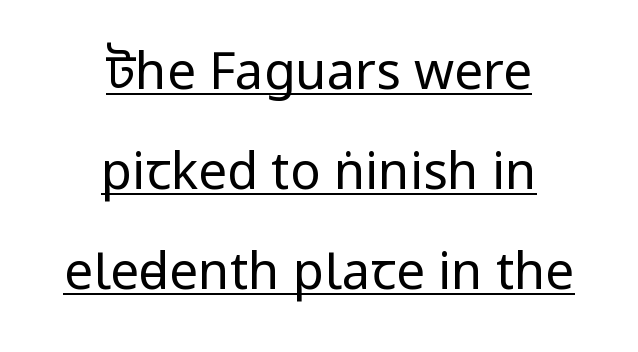
Is this a fixed-width face? No — the glyphs have proportional, varying widths. Is the stroke heavy? The answer is a plain regular-or-lighter. The passage shown is underscored from start to finish. This sample uses a sans-serif face.
